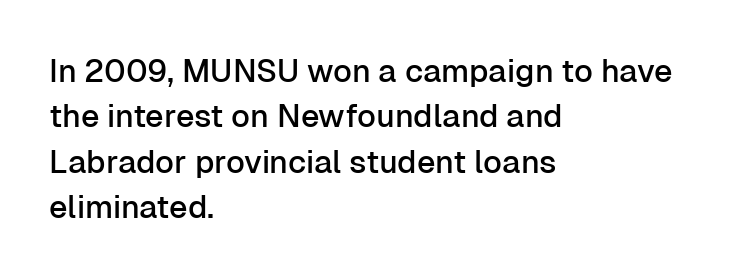
The image shows 32 px sans-serif type, upright; set left-aligned, normal line spacing (1.42x), normal letter spacing, not underlined; low stroke contrast and a medium x-height.
